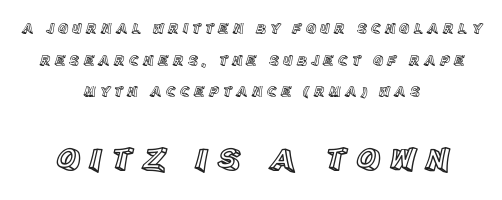
Q: Is the text italic (slanted)? A: Yes.
Q: Is the text underlined? A: No.
Q: How is the paragraph aligned? A: Centered.
Q: Is the spacing between letters normal or unusually wide? A: Unusually wide.
Q: Is the spacing between lines tight, normal or loose? A: Loose.
Q: Which block of text is set in a larger size, the first (top) or the second (bottom)? A: The second (bottom) one.
Q: Width (condensed, normal, or wide)? A: Normal.
Q: x-height? A: Large.
Q: Monospaced? A: No.
